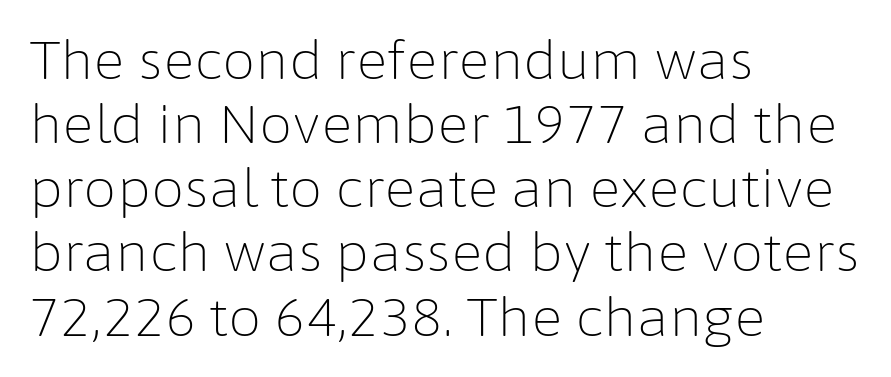
The image shows 53 px light sans-serif type, upright; set left-aligned, line spacing 1.21x, normal letter spacing, not underlined; low stroke contrast and a medium x-height.
